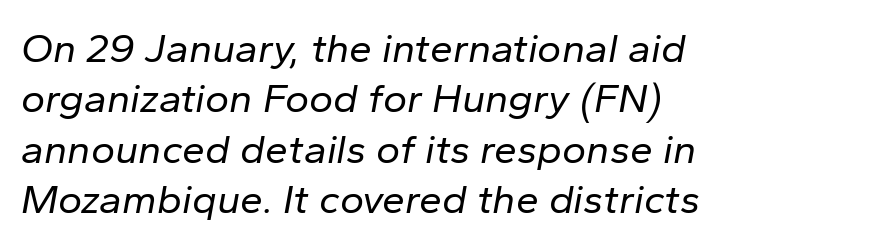
The image shows 41 px regular-weight type, italic (leaning right); set left-aligned, line spacing 1.23x, normal letter spacing, not underlined; low stroke contrast and a medium x-height.
